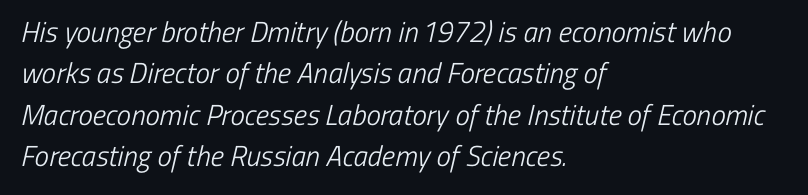
Ink coverage per letter is moderate at most. Here the designer chose a conventional face with non-uniform glyph widths. The glyphs are unaccompanied by any horizontal stroke below them. This is sans-serif lettering, the kind often seen on screens and signage.
